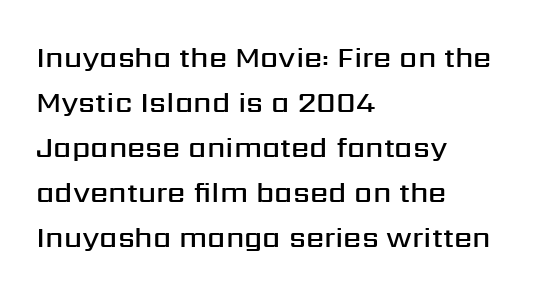
The space between consecutive lines is moderate. Default kerning and tracking; the words read as compact shapes. The gap between lines stays unmarked. This sample uses an upright cut, with every glyph sitting square on the baseline. The compositor pushed each line to the left boundary.
